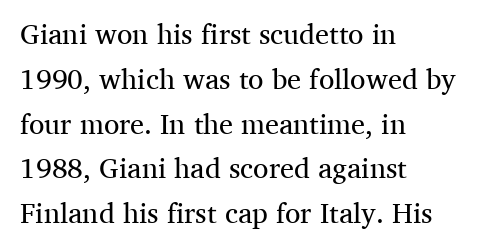
The image shows 28 px regular-weight serif type, upright; set left-aligned, normal line spacing (1.6x), normal letter spacing, not underlined; medium stroke contrast and a medium x-height.
